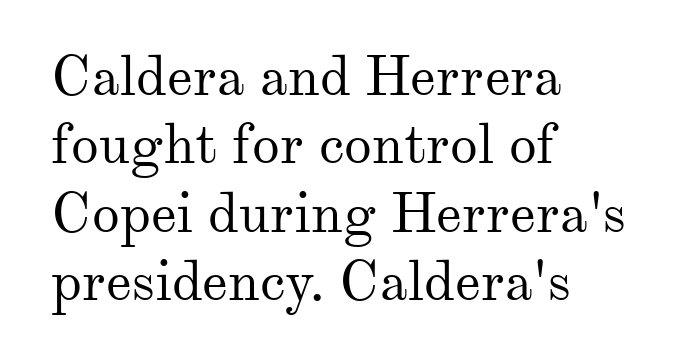
{"serif": "yes", "italic": "no", "bold": "no", "weight": "regular", "width": "normal", "stroke_contrast": "medium", "x_height": "small", "monospaced": "no", "underline": "no", "align": "left", "line_spacing_ratio": 1.22, "letter_spacing": "normal", "letter_spacing_em": 0.0, "glyph_px": 56}
